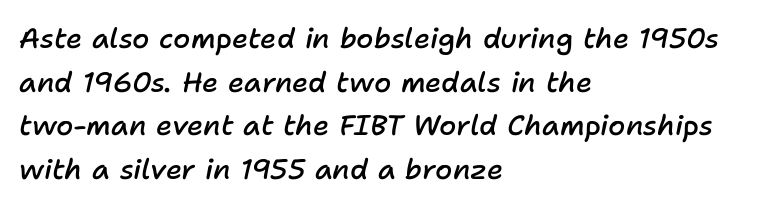
The face used here is rendered with its standard letterfit. Characters are canted at an angle relative to the baseline's perpendicular. Letters rest on an invisible, unmarked baseline. Weight check: semibold — heavier than regular, not quite bold. Note the varied advance widths — an 'i' is clearly narrower than an 'm'.
